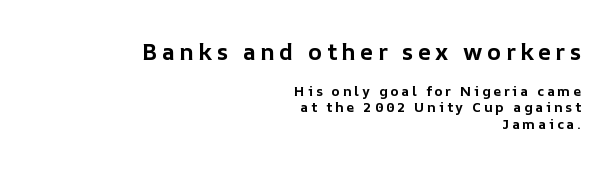
{"italic": "no", "bold": "yes", "underline": "no", "align": "right", "line_spacing_ratio": 1.18, "larger_block": "first", "size_ratio": 1.64, "glyph_px": 23}
